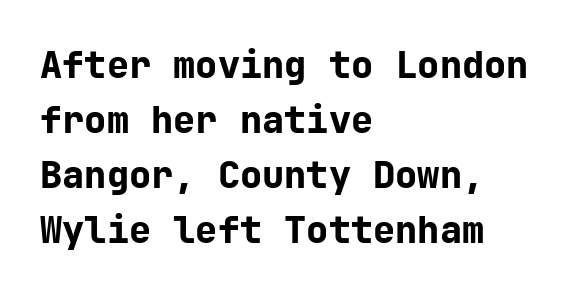
{"serif": "no", "italic": "no", "bold": "yes", "weight": "bold", "width": "normal", "stroke_contrast": "low", "x_height": "medium", "underline": "no", "align": "left", "line_spacing": "normal", "line_spacing_ratio": 1.49, "letter_spacing": "normal", "letter_spacing_em": 0.0, "glyph_px": 37}
